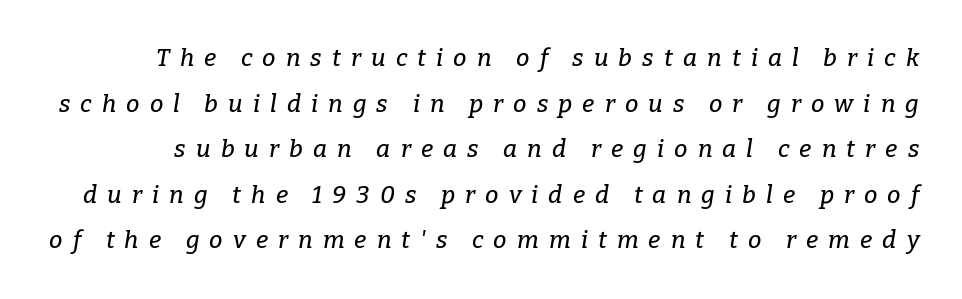
The image shows 24 px text type, italic (leaning right); set loose line spacing (1.9x), unusually wide letter spacing (+0.42 em), not underlined.
